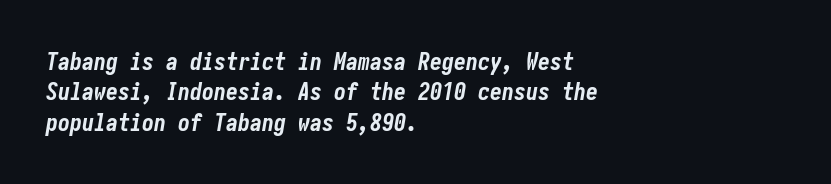
{"italic": "yes", "lean": "right", "slant_degrees": 10, "bold": "yes", "underline": "no", "align": "left", "line_spacing": "normal", "line_spacing_ratio": 1.27, "letter_spacing": "normal", "letter_spacing_em": 0.0, "glyph_px": 24}
